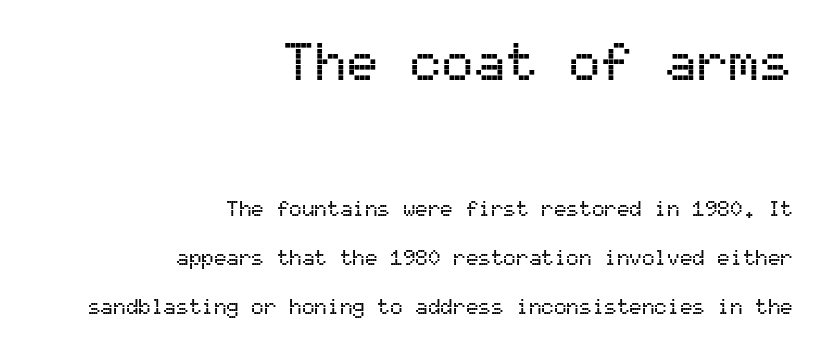
Q: Is the text italic (slanted)? A: No, it is upright.
Q: Is the typeface a serif or a sans-serif typeface? A: Sans-serif.
Q: Is the text underlined? A: No.
Q: How is the paragraph aligned? A: Right-aligned.
Q: Is the spacing between letters normal or unusually wide? A: Normal.
Q: Is the spacing between lines tight, normal or loose? A: Loose.
Q: Which block of text is set in a larger size, the first (top) or the second (bottom)? A: The first (top) one.
Q: Width (condensed, normal, or wide)? A: Normal.
Q: Stroke contrast? A: Medium.
Q: x-height? A: Medium.
Q: Monospaced? A: Yes.
